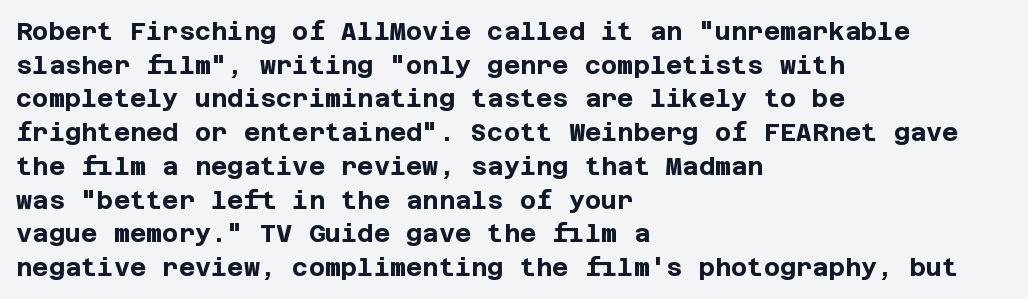
The image shows 25 px bold type, upright; set left-aligned, normal line spacing (1.35x), normal letter spacing, not underlined.
